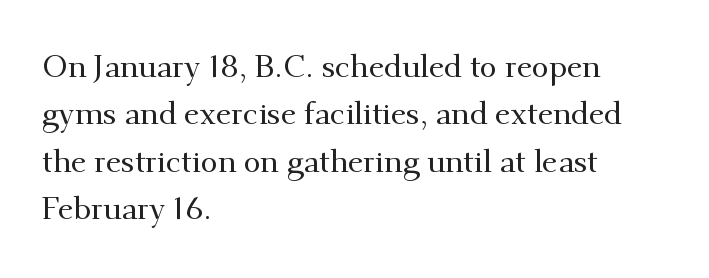
Q: Is the text italic (slanted)? A: No, it is upright.
Q: Is the typeface a serif or a sans-serif typeface? A: Serif.
Q: Is the text underlined? A: No.
Q: How is the paragraph aligned? A: Left-aligned.
Q: Is the spacing between letters normal or unusually wide? A: Normal.
Q: Is the spacing between lines tight, normal or loose? A: Normal.
Q: Width (condensed, normal, or wide)? A: Normal.
Q: Stroke contrast? A: Medium.
Q: x-height? A: Small.
Q: Monospaced? A: No.
